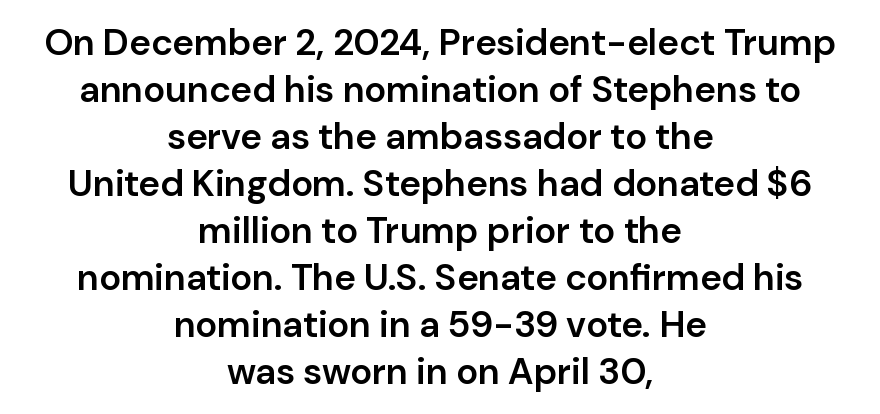
Q: Is the text bold? A: Semi-bold.
Q: Is the text italic (slanted)? A: No, it is upright.
Q: Is the typeface a serif or a sans-serif typeface? A: Sans-serif.
Q: Is the text underlined? A: No.
Q: How is the paragraph aligned? A: Centered.
Q: Is the spacing between letters normal or unusually wide? A: Normal.
Q: Is the spacing between lines tight, normal or loose? A: Normal.
Q: Width (condensed, normal, or wide)? A: Normal.
Q: Stroke contrast? A: Low.
Q: x-height? A: Medium.
Q: Monospaced? A: No.
